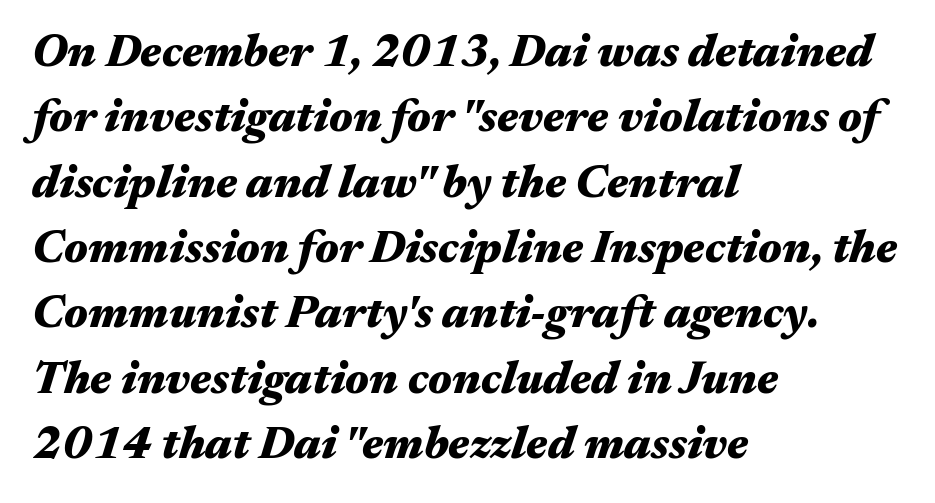
Q: Is the text bold? A: Yes.
Q: Is the text italic (slanted)? A: Yes, it leans right by about 17 degrees.
Q: Is the text underlined? A: No.
Q: How is the paragraph aligned? A: Left-aligned.
Q: Is the spacing between letters normal or unusually wide? A: Normal.
Q: Is the spacing between lines tight, normal or loose? A: Normal.
Q: Width (condensed, normal, or wide)? A: Wide.
Q: Stroke contrast? A: Medium.
Q: x-height? A: Medium.
Q: Monospaced? A: No.
